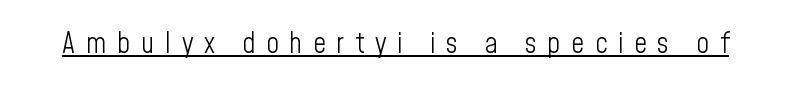
Q: Is the text bold? A: No.
Q: Is the text italic (slanted)? A: No, it is upright.
Q: Is the typeface a serif or a sans-serif typeface? A: Sans-serif.
Q: Is the text underlined? A: Yes.
Q: Is the spacing between letters normal or unusually wide? A: Unusually wide.
Q: Width (condensed, normal, or wide)? A: Condensed.
Q: Stroke contrast? A: Low.
Q: x-height? A: Medium.
Q: Monospaced? A: No.
